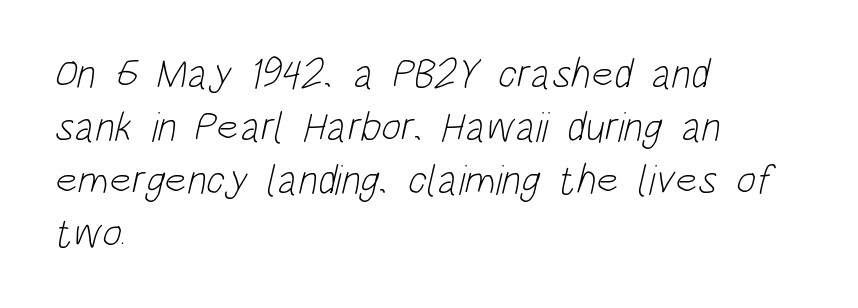
One-word summary of the alignment: left. Does the type have serifs? No, each stem ends abruptly. Unbolded letterforms with no extra heft. The rendering keeps characters at their native spacing. Check the space under the baseline: it is left empty.
